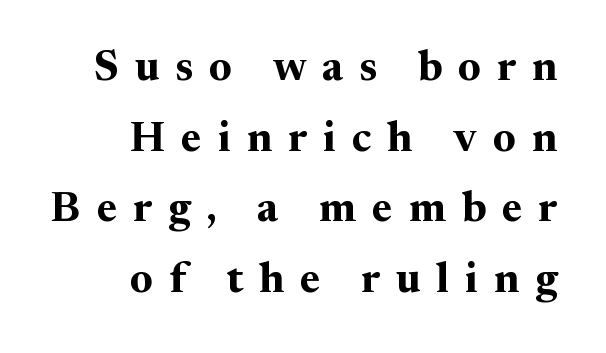
Q: Is the text bold? A: Yes.
Q: Is the text italic (slanted)? A: No, it is upright.
Q: Is the typeface a serif or a sans-serif typeface? A: Serif.
Q: Is the text underlined? A: No.
Q: How is the paragraph aligned? A: Right-aligned.
Q: Is the spacing between letters normal or unusually wide? A: Unusually wide.
Q: Is the spacing between lines tight, normal or loose? A: Normal.
Q: Width (condensed, normal, or wide)? A: Normal.
Q: Stroke contrast? A: Medium.
Q: x-height? A: Medium.
Q: Monospaced? A: No.
